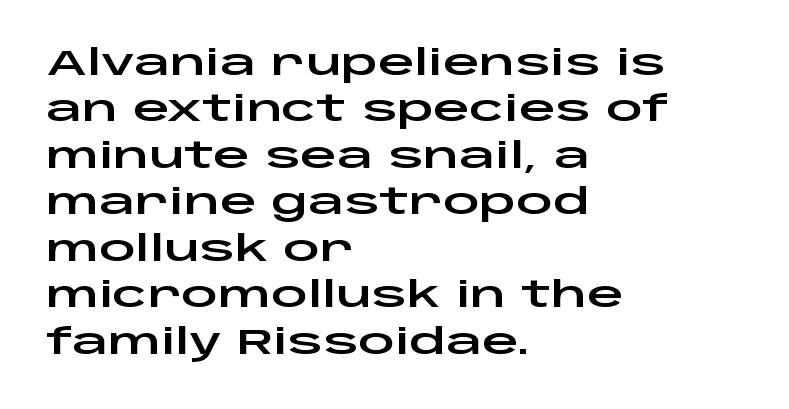
{"serif": "no", "italic": "no", "width": "wide", "stroke_contrast": "low", "x_height": "large", "monospaced": "no", "underline": "no", "align": "left", "line_spacing": "normal", "line_spacing_ratio": 1.29, "letter_spacing": "normal", "letter_spacing_em": 0.0, "glyph_px": 36}
